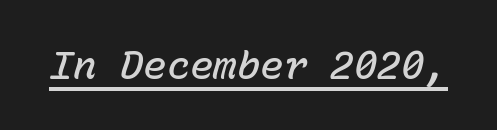
The image shows 39 px semibold type, italic (leaning right), monospaced; set normal letter spacing, underlined; low stroke contrast and a medium x-height.
